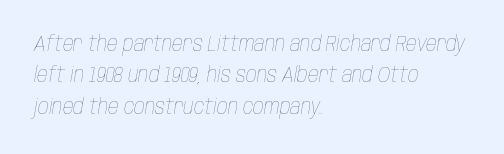
The image shows 21 px text type, italic (leaning right); set left-aligned, normal line spacing (1.49x), normal letter spacing, not underlined.
